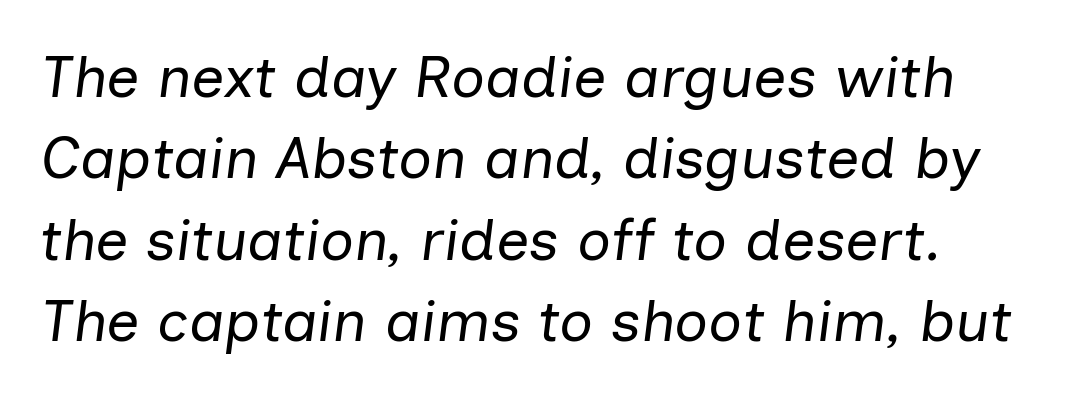
The image shows 59 px regular-weight type, italic (leaning right); set left-aligned, normal line spacing (1.38x), normal letter spacing, not underlined; low stroke contrast and a medium x-height.
